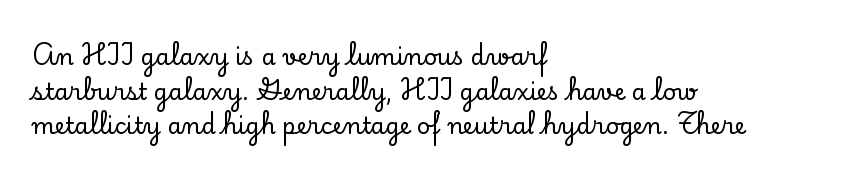
Students, observe: this is what conventionally led text looks like. Has an underline been added? It has not. Words appear dense and cohesive because spacing is normal. If you drew a ruler down the left edge, every line would touch it.
